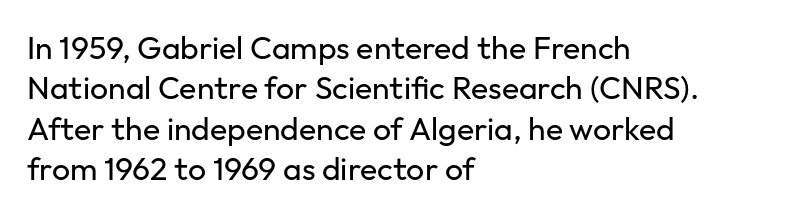
This is the regular roman posture of the typeface. Leading matches the norm, producing a regular column. Caption: multi-line text, flush left, ragged right. A typesetter would call this proportional, since set widths differ per character. Heaviness? Minimal to ordinary, like unemphasized prose.
